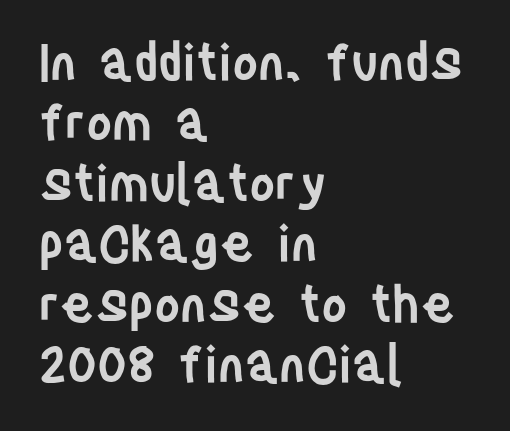
The tracking reads as untouched default to a designer's eye. Which margin do the lines hug? The left one — the right edge is uneven. This rendering features lettering with no underline. A typesetter would call this proportional, since set widths differ per character. Italic? Not at all — the glyphs are vertical.
